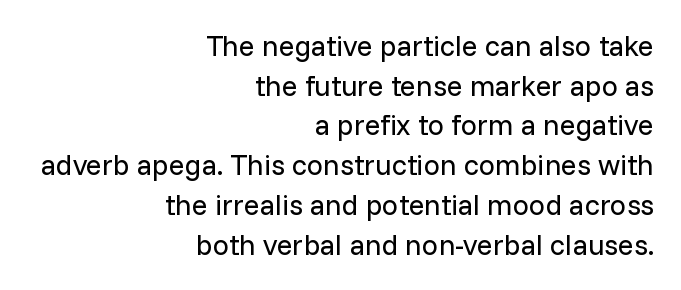
Q: Is the text bold? A: No.
Q: Is the text italic (slanted)? A: No, it is upright.
Q: Is the typeface a serif or a sans-serif typeface? A: Sans-serif.
Q: Is the text underlined? A: No.
Q: How is the paragraph aligned? A: Right-aligned.
Q: Is the spacing between letters normal or unusually wide? A: Normal.
Q: Is the spacing between lines tight, normal or loose? A: Normal.
Q: Width (condensed, normal, or wide)? A: Normal.
Q: Stroke contrast? A: Low.
Q: x-height? A: Medium.
Q: Monospaced? A: No.
